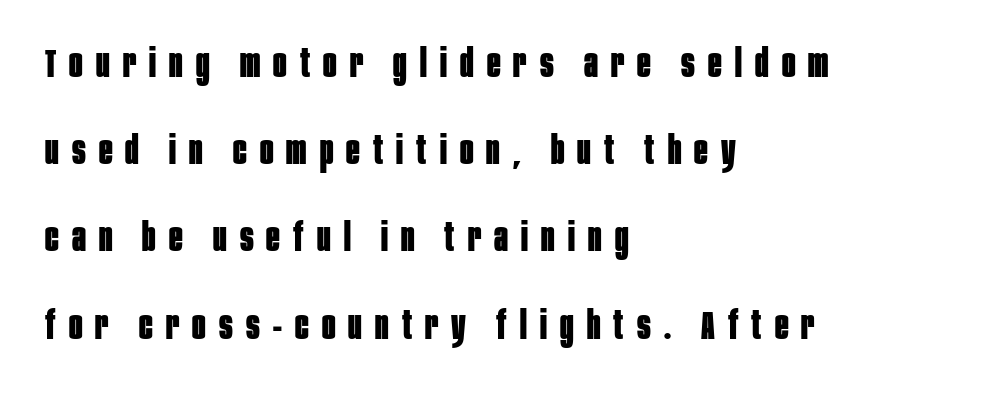
Q: Is the text bold? A: Yes.
Q: Is the text italic (slanted)? A: No, it is upright.
Q: Is the typeface a serif or a sans-serif typeface? A: Sans-serif.
Q: Is the text underlined? A: No.
Q: How is the paragraph aligned? A: Left-aligned.
Q: Is the spacing between letters normal or unusually wide? A: Unusually wide.
Q: Is the spacing between lines tight, normal or loose? A: Loose.
Q: Width (condensed, normal, or wide)? A: Condensed.
Q: Stroke contrast? A: Low.
Q: x-height? A: Large.
Q: Monospaced? A: No.
